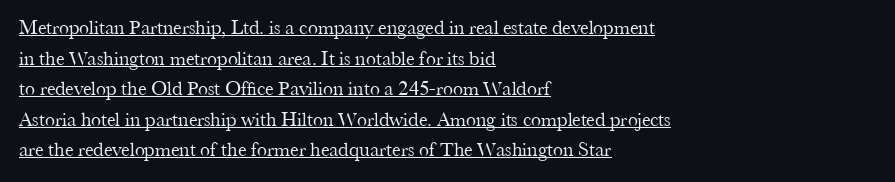
The image shows 20 px text type, upright; set left-aligned, normal line spacing (1.53x), normal letter spacing, underlined.
